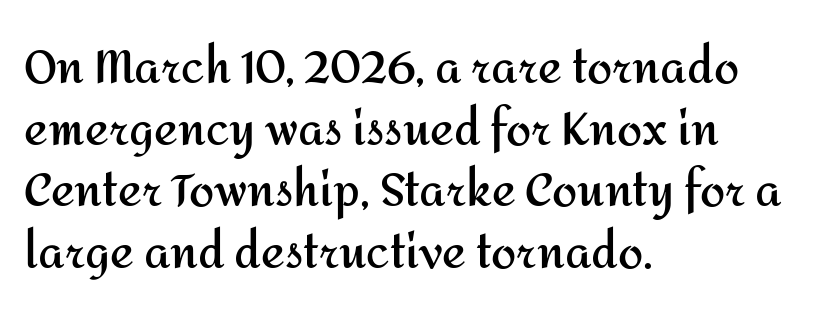
The passage shown is typeset with a sans-serif family. Descenders hang freely into open space. Posture: vertical. Character widths vary here, with narrow letters taking less room than wide ones. Honestly, the letter spacing is just normal — you wouldn't notice it.
